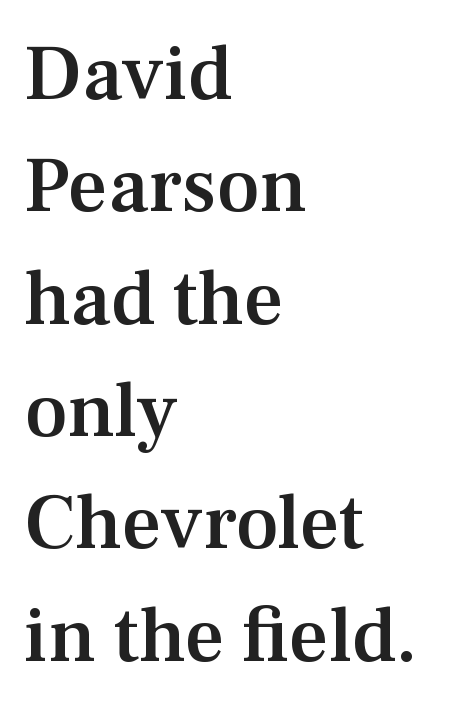
{"serif": "yes", "italic": "no", "bold": "semi", "weight": "semibold", "width": "normal", "stroke_contrast": "medium", "x_height": "medium", "monospaced": "no", "underline": "no", "align": "left", "line_spacing": "normal", "line_spacing_ratio": 1.44, "letter_spacing": "normal", "letter_spacing_em": 0.0, "glyph_px": 78}
